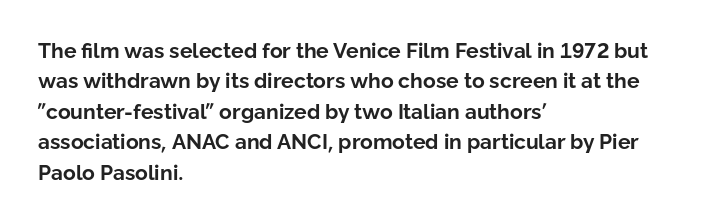
The image shows 21 px bold type, upright; set left-aligned, normal line spacing (1.45x), normal letter spacing, not underlined.
